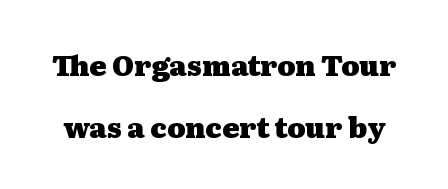
{"serif": "yes", "italic": "no", "bold": "yes", "weight": "heavy", "width": "wide", "stroke_contrast": "medium", "x_height": "medium", "monospaced": "no", "underline": "no", "line_spacing": "loose", "line_spacing_ratio": 2.2, "letter_spacing": "normal", "letter_spacing_em": 0.0, "glyph_px": 28}
